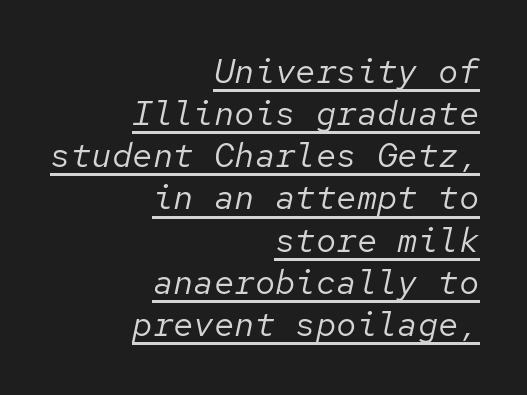
Would a proofreader flag this as italicized? Yes. Caption: face not bold, strokes unweighted. In CSS terms this would be text-align: right. The glyphs are accompanied by a horizontal stroke just below them.
